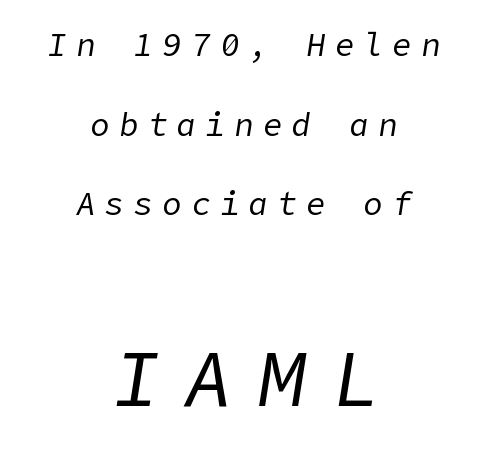
Descenders hang freely into open space. The font is comparable to plain body text, perhaps lighter. Would a proofreader flag this as italicized? Yes. In CSS terms this would be text-align: center. The letterforms stand isolated, each surrounded by extra space.
